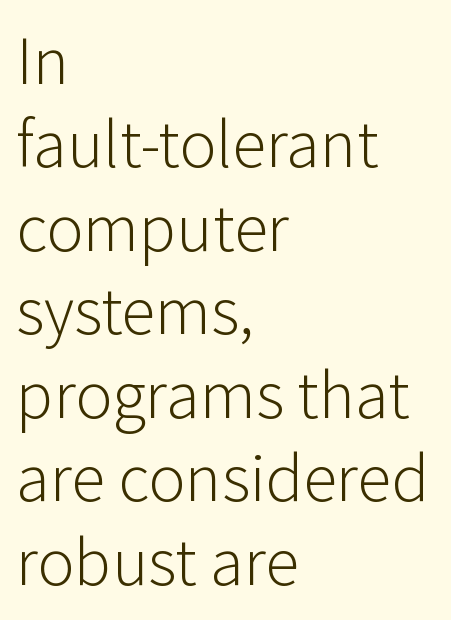
{"serif": "no", "italic": "no", "bold": "no", "weight": "light", "width": "normal", "stroke_contrast": "low", "x_height": "medium", "monospaced": "no", "underline": "no", "align": "left", "line_spacing_ratio": 1.21, "letter_spacing": "normal", "letter_spacing_em": 0.0, "glyph_px": 69}
